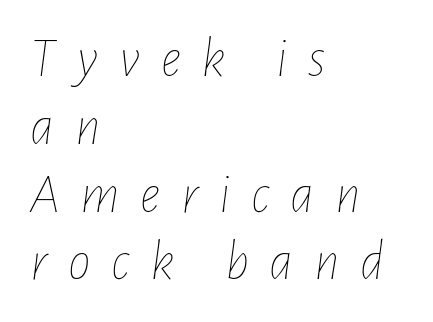
Q: Is the text bold? A: No.
Q: Is the text italic (slanted)? A: Yes, it leans right by about 7 degrees.
Q: Is the text underlined? A: No.
Q: How is the paragraph aligned? A: Left-aligned.
Q: Is the spacing between letters normal or unusually wide? A: Unusually wide.
Q: Width (condensed, normal, or wide)? A: Condensed.
Q: Stroke contrast? A: Low.
Q: x-height? A: Medium.
Q: Monospaced? A: No.
